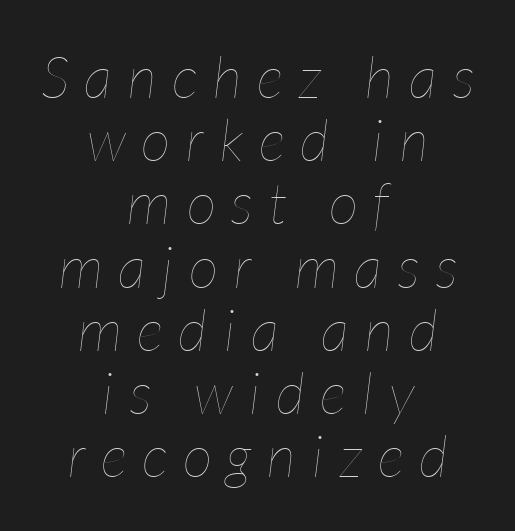
Q: Is the text bold? A: No.
Q: Is the text italic (slanted)? A: Yes, it leans right by about 7 degrees.
Q: Is the text underlined? A: No.
Q: How is the paragraph aligned? A: Centered.
Q: Is the spacing between letters normal or unusually wide? A: Unusually wide.
Q: Is the spacing between lines tight, normal or loose? A: Tight.
Q: Width (condensed, normal, or wide)? A: Condensed.
Q: Stroke contrast? A: Low.
Q: x-height? A: Medium.
Q: Monospaced? A: No.
